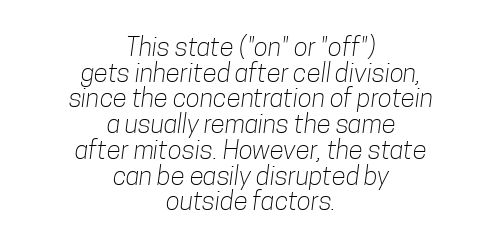
{"bold": "no", "underline": "no", "align": "center", "line_spacing": "tight", "line_spacing_ratio": 0.99, "letter_spacing": "normal", "letter_spacing_em": 0.0, "glyph_px": 26}
